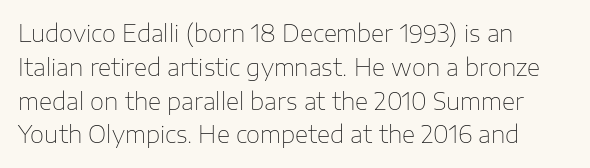
The image shows 23 px text type, upright; set left-aligned, normal line spacing (1.47x), normal letter spacing, not underlined.
